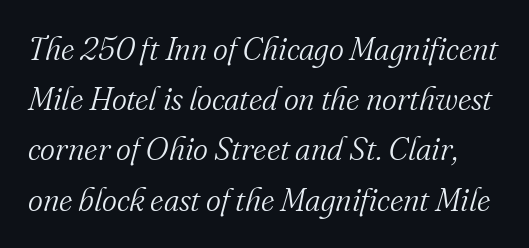
Q: Is the text bold? A: No.
Q: Is the text italic (slanted)? A: Yes, it leans right by about 16 degrees.
Q: Is the typeface a serif or a sans-serif typeface? A: Serif.
Q: Is the text underlined? A: No.
Q: Is the spacing between letters normal or unusually wide? A: Normal.
Q: Is the spacing between lines tight, normal or loose? A: Normal.
Q: Width (condensed, normal, or wide)? A: Normal.
Q: Stroke contrast? A: Medium.
Q: x-height? A: Small.
Q: Monospaced? A: No.
